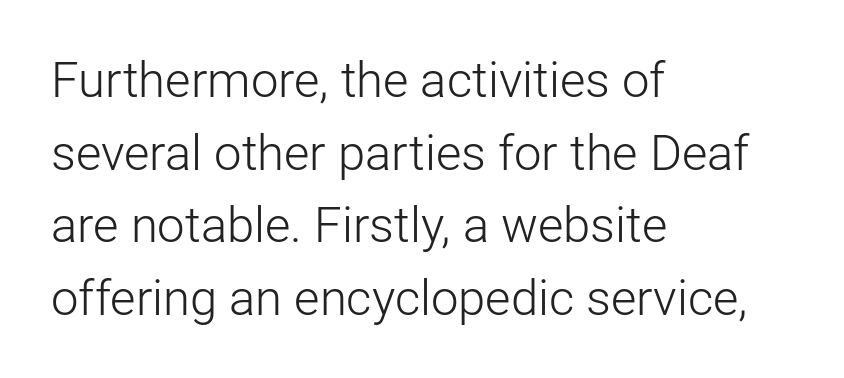
The image shows 49 px light sans-serif type, upright; set left-aligned, normal line spacing (1.48x), normal letter spacing, not underlined; low stroke contrast and a medium x-height.
